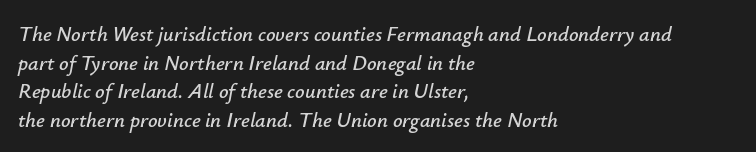
{"italic": "yes", "lean": "right", "slant_degrees": 12, "underline": "no", "align": "left", "line_spacing": "normal", "line_spacing_ratio": 1.36, "letter_spacing": "normal", "letter_spacing_em": 0.0, "glyph_px": 21}
